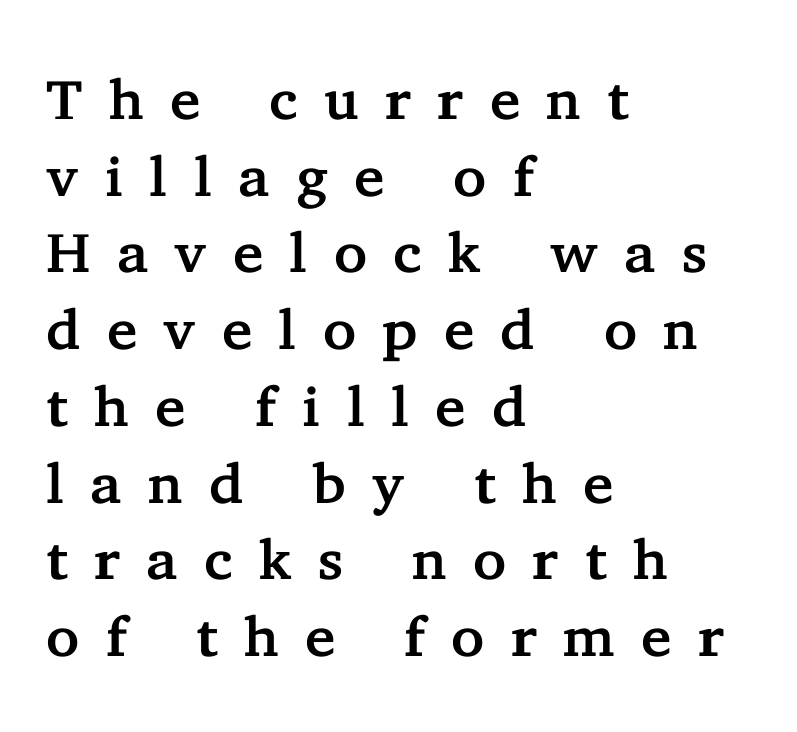
Ascenders rise straight up at ninety degrees. Horizontally, the lines are justified to the leading edge only. Only glyphs here, with clear space below each row. The letterforms stand isolated, each surrounded by extra space. Look at the bottom of the vertical strokes: they flare into serifs here. Horizontal bands of white between lines are of average thickness.
